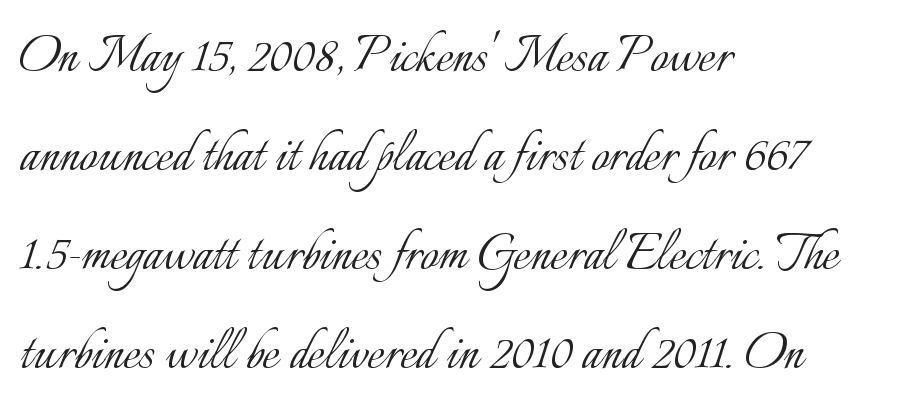
These lines stack with their left ends in a neat column. The string is rendered with underlining switched off. The rendering keeps characters at their native spacing. The strokes carry an ordinary text weight at most.
